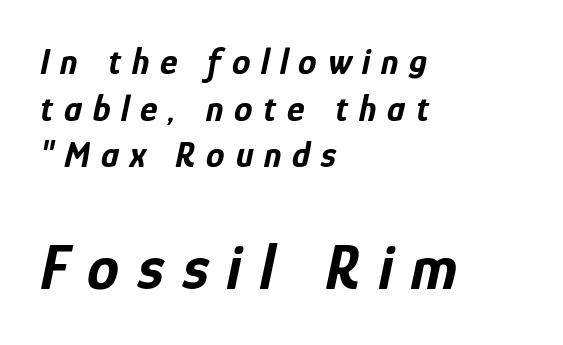
{"italic": "yes", "lean": "right", "slant_degrees": 12, "bold": "yes", "weight": "bold", "width": "condensed", "stroke_contrast": "low", "x_height": "medium", "monospaced": "no", "underline": "no", "align": "left", "line_spacing": "normal", "line_spacing_ratio": 1.26, "letter_spacing": "wide", "letter_spacing_em": 0.29, "larger_block": "second", "size_ratio": 1.73, "glyph_px": 64}
